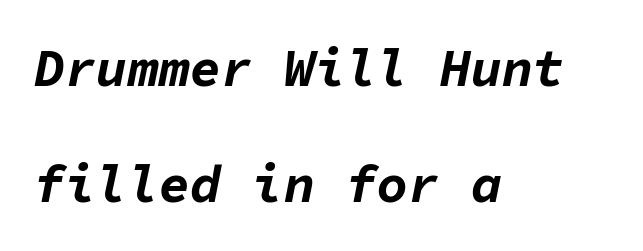
Notice how thick the strokes are: this is what a full bold looks like. This rendering uses left alignment, leaving the right contour irregular. If you measured baseline to baseline, you'd find a long distance. This sample has the even, mechanical cadence of fixed-width lettering. There is no visible air inserted between adjacent glyphs. The rendering applies a slant to the glyphs.
